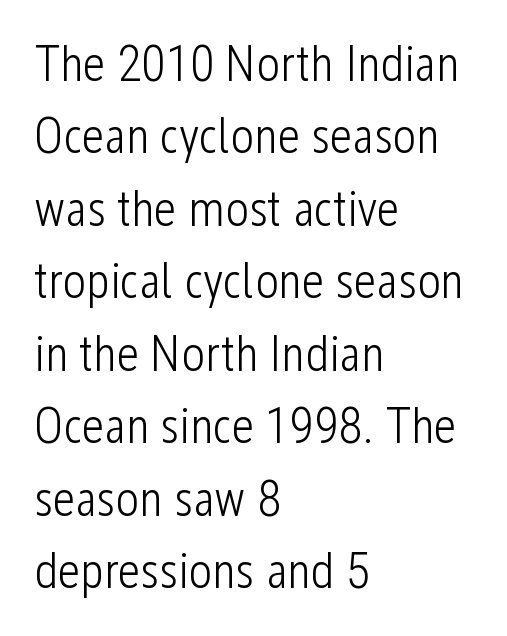
{"serif": "no", "italic": "no", "bold": "no", "weight": "light", "width": "condensed", "stroke_contrast": "low", "x_height": "medium", "monospaced": "no", "underline": "no", "align": "left", "line_spacing": "normal", "line_spacing_ratio": 1.45, "letter_spacing": "normal", "letter_spacing_em": 0.0, "glyph_px": 50}
